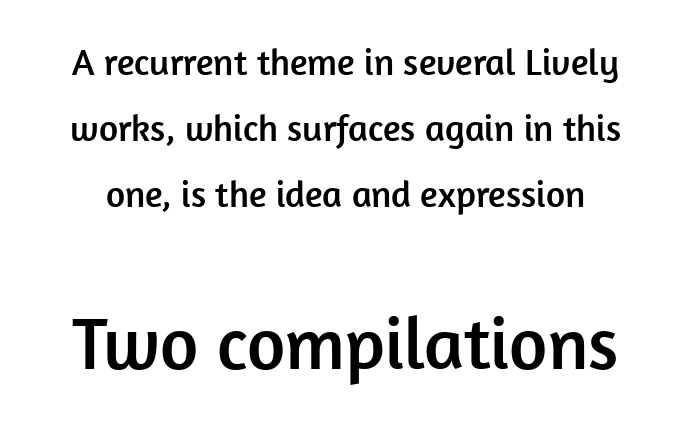
The image shows 74 px sans-serif type, upright; set line spacing 1.79x, normal letter spacing, not underlined; the second (bottom) block is 2.0x larger; low stroke contrast and a medium x-height.
